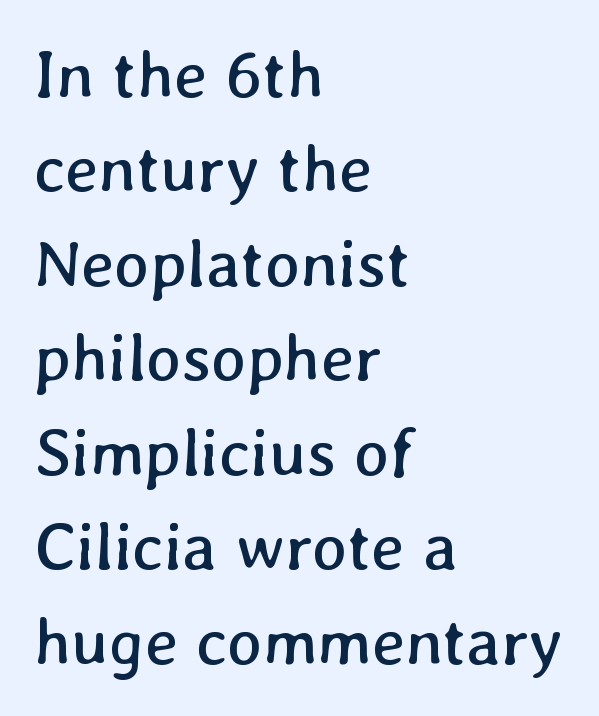
{"bold": "no", "weight": "regular", "width": "normal", "stroke_contrast": "low", "x_height": "medium", "monospaced": "no", "underline": "no", "align": "left", "line_spacing": "normal", "line_spacing_ratio": 1.41, "letter_spacing": "normal", "letter_spacing_em": 0.0, "glyph_px": 67}
